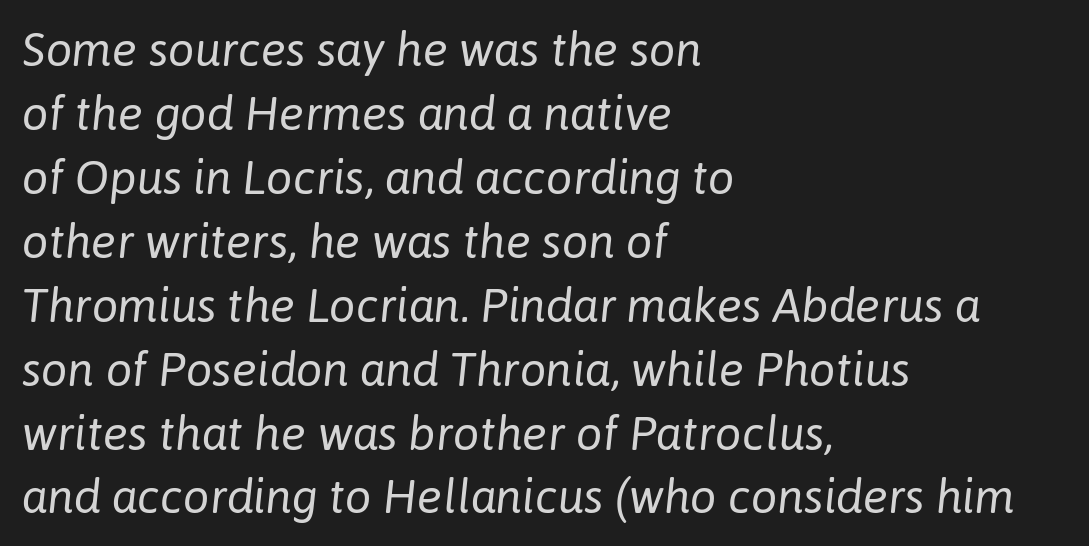
The image shows 47 px regular-weight type, italic (leaning right); set left-aligned, normal line spacing (1.36x), normal letter spacing, not underlined; low stroke contrast and a medium x-height.
